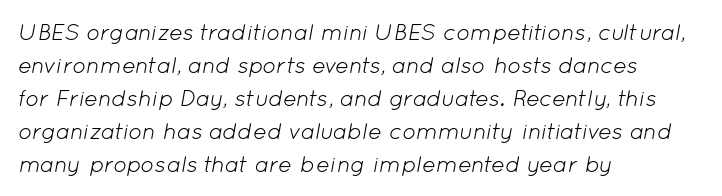
Students, observe: this is what conventionally led text looks like. These glyphs show unthickened strokes, regular width or finer. These lines were composed using italics. One-word summary of the alignment: left.
